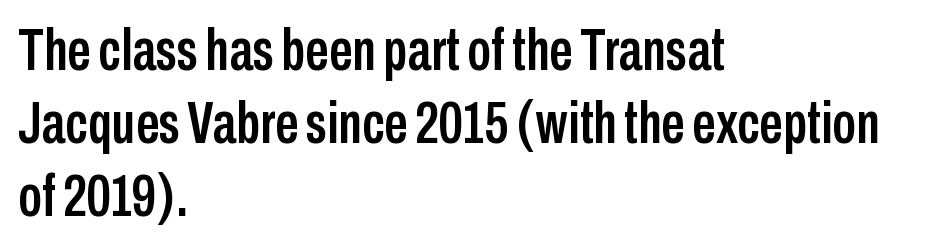
Q: Is the text italic (slanted)? A: No, it is upright.
Q: Is the typeface a serif or a sans-serif typeface? A: Sans-serif.
Q: Is the text underlined? A: No.
Q: How is the paragraph aligned? A: Left-aligned.
Q: Is the spacing between letters normal or unusually wide? A: Normal.
Q: Width (condensed, normal, or wide)? A: Condensed.
Q: Stroke contrast? A: Low.
Q: x-height? A: Medium.
Q: Monospaced? A: No.
